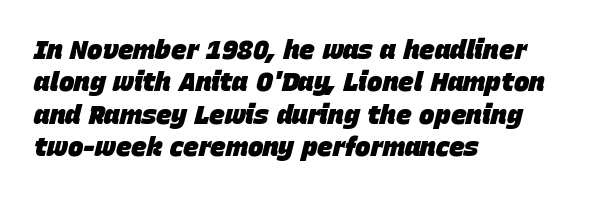
{"italic": "yes", "lean": "right", "slant_degrees": 15, "bold": "yes", "underline": "no", "align": "left", "line_spacing": "normal", "line_spacing_ratio": 1.25, "letter_spacing": "normal", "letter_spacing_em": 0.0, "glyph_px": 26}
